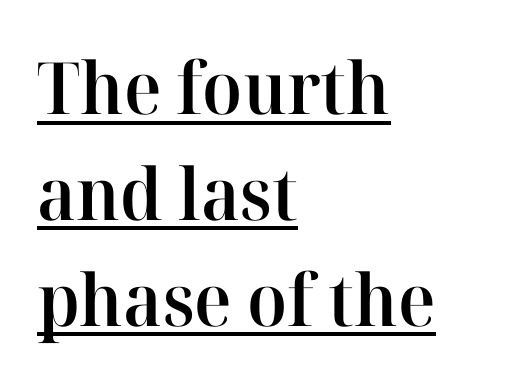
Here the designer chose a conventional face with non-uniform glyph widths. The rendering uses a semibold face; strokes are thickened but not to full bold. Serif or sans? Serif — the stroke terminals have little feet. No italicization has been applied; the sample stays upright. Decoration check: the copy is underlined.
